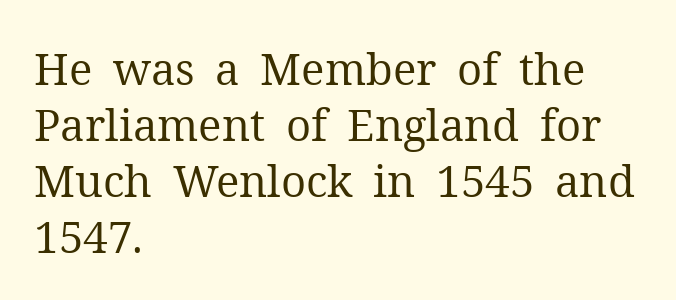
Character widths vary here, with narrow letters taking less room than wide ones. Regular leading. Has an underline been added? It has not. Stroke mass is kept to a normal reading level or below.
